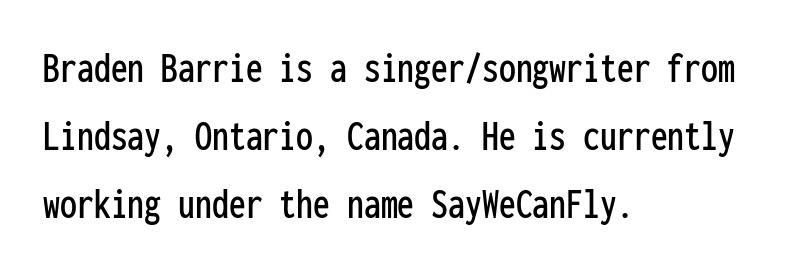
Q: Is the text italic (slanted)? A: No, it is upright.
Q: Is the typeface a serif or a sans-serif typeface? A: Sans-serif.
Q: Is the text underlined? A: No.
Q: How is the paragraph aligned? A: Left-aligned.
Q: Is the spacing between letters normal or unusually wide? A: Normal.
Q: Is the spacing between lines tight, normal or loose? A: Normal.
Q: Width (condensed, normal, or wide)? A: Condensed.
Q: Stroke contrast? A: Low.
Q: x-height? A: Medium.
Q: Monospaced? A: Yes.
